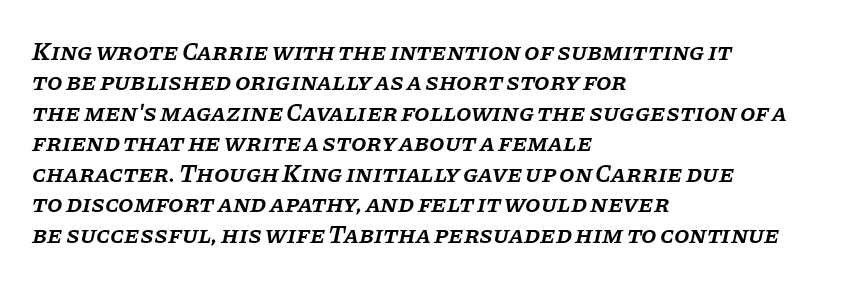
The image shows 25 px text type, italic (leaning right); set left-aligned, line spacing 1.22x, normal letter spacing, not underlined.
